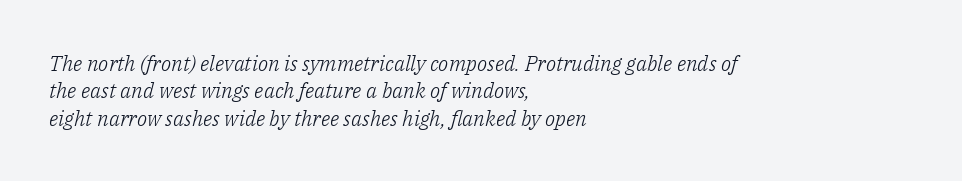
Counters stay open thanks to moderate or lighter strokes. The axis of the letterforms is tilted away from vertical. Here the glyphs are tracked normally, forming tight word shapes. The typesetter chose a ragged-right arrangement here. A bare baseline throughout the passage.
